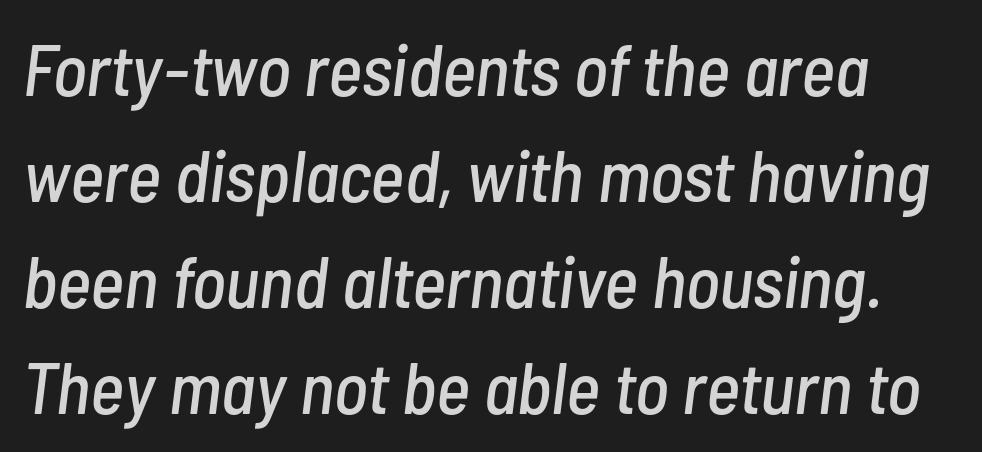
{"italic": "yes", "lean": "right", "slant_degrees": 7, "width": "condensed", "stroke_contrast": "low", "x_height": "medium", "monospaced": "no", "underline": "no", "line_spacing": "normal", "line_spacing_ratio": 1.45, "letter_spacing": "normal", "letter_spacing_em": 0.0, "glyph_px": 73}
